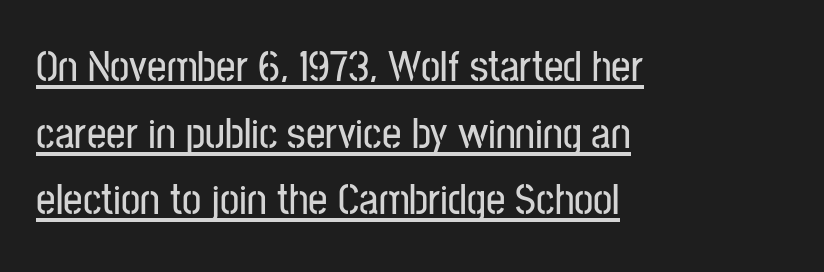
{"serif": "no", "italic": "no", "width": "condensed", "stroke_contrast": "low", "x_height": "medium", "monospaced": "no", "underline": "yes", "align": "left", "line_spacing": "normal", "line_spacing_ratio": 1.55, "letter_spacing": "normal", "letter_spacing_em": 0.0, "glyph_px": 43}
